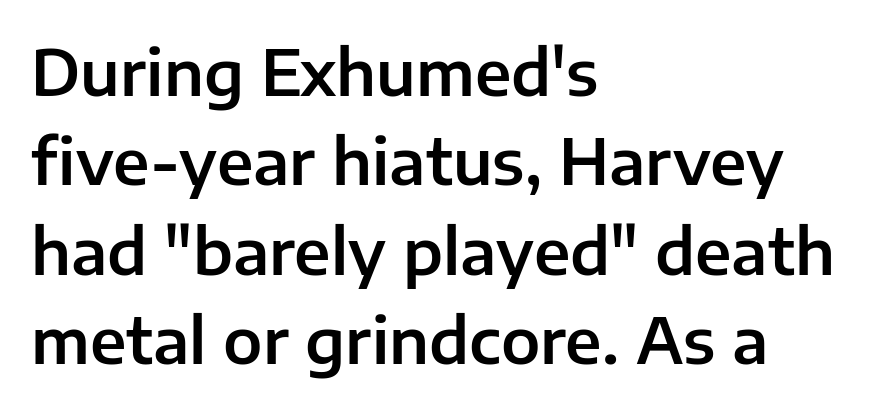
Q: Is the text italic (slanted)? A: No, it is upright.
Q: Is the typeface a serif or a sans-serif typeface? A: Sans-serif.
Q: Is the text underlined? A: No.
Q: How is the paragraph aligned? A: Left-aligned.
Q: Is the spacing between letters normal or unusually wide? A: Normal.
Q: Is the spacing between lines tight, normal or loose? A: Normal.
Q: Width (condensed, normal, or wide)? A: Normal.
Q: Stroke contrast? A: Low.
Q: x-height? A: Medium.
Q: Monospaced? A: No.
